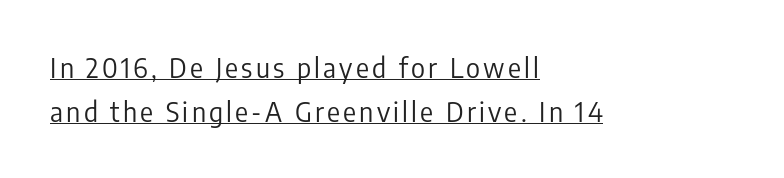
No italicization has been applied; the sample stays upright. Check the space under the baseline: a stroke is drawn there. In terms of leading, this rendering sits right in the middle. Weight: not bold — regular or lighter. Line beginnings align vertically; line endings do not.
